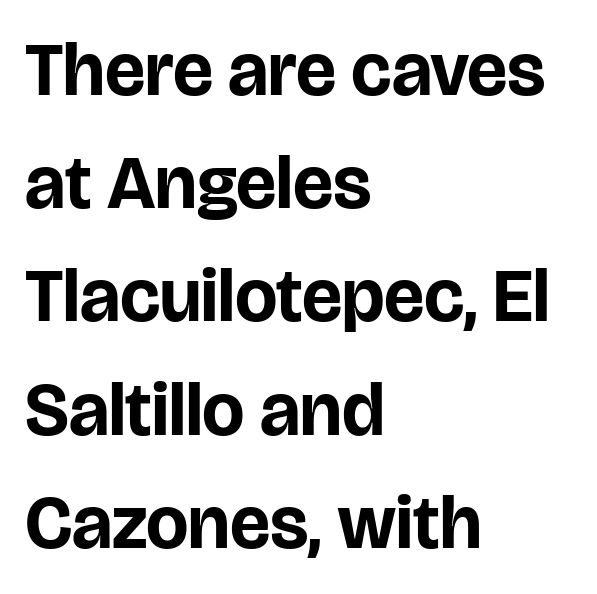
The image shows 75 px bold sans-serif type, upright; set left-aligned, normal line spacing (1.51x), normal letter spacing, not underlined; low stroke contrast and a large x-height.
